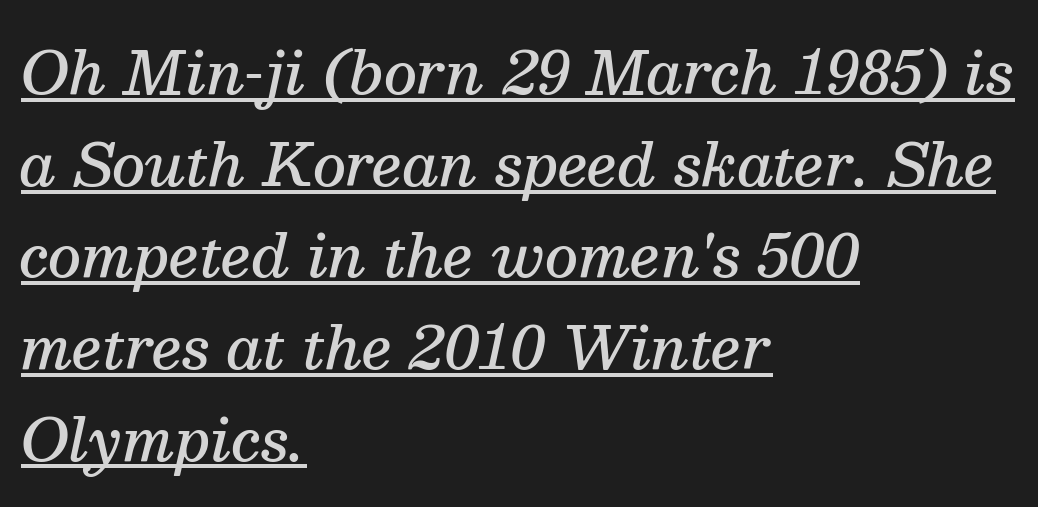
The image shows 58 px semibold serif type, italic (leaning right); set left-aligned, normal line spacing (1.58x), normal letter spacing, underlined; medium stroke contrast and a medium x-height.
